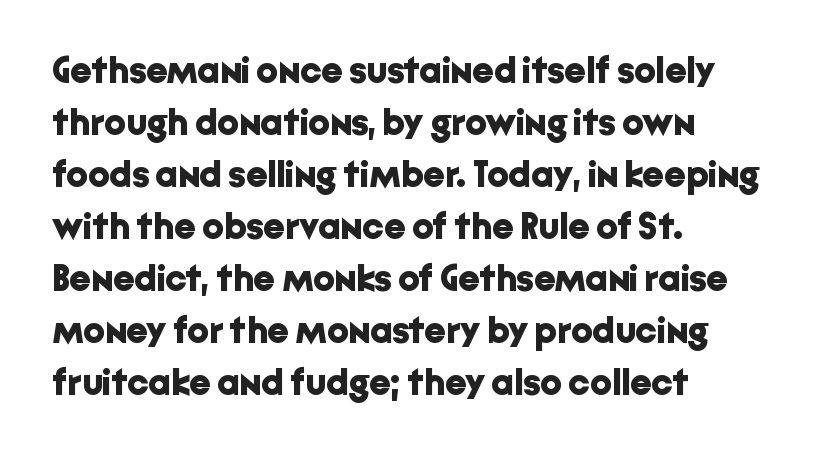
All the whitespace from short lines collects on the right. Quick note: not italic, upright. Chunky letters — that's bold for sure. Spacing verdict: proportional, widths tailored to each character. The block of text has a typical density, with ordinary space between rows. Serif or sans? Sans — the stroke terminals are bare.
